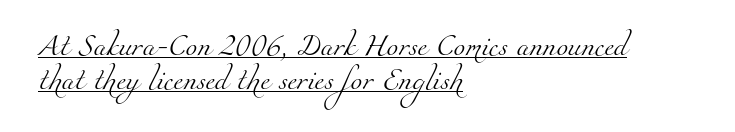
Q: Is the text bold? A: No.
Q: Is the text underlined? A: Yes.
Q: How is the paragraph aligned? A: Left-aligned.
Q: Is the spacing between letters normal or unusually wide? A: Normal.
Q: Is the spacing between lines tight, normal or loose? A: Normal.
